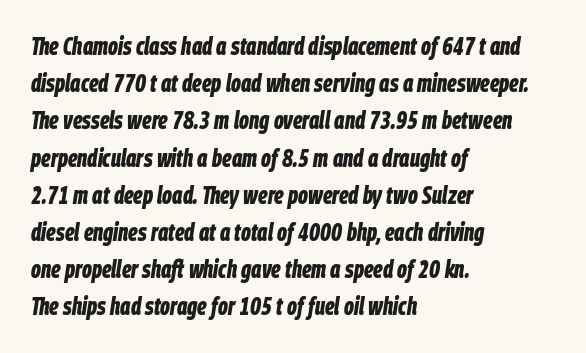
The image shows 24 px bold type, italic (leaning right); set left-aligned, normal line spacing (1.55x), normal letter spacing, not underlined.
